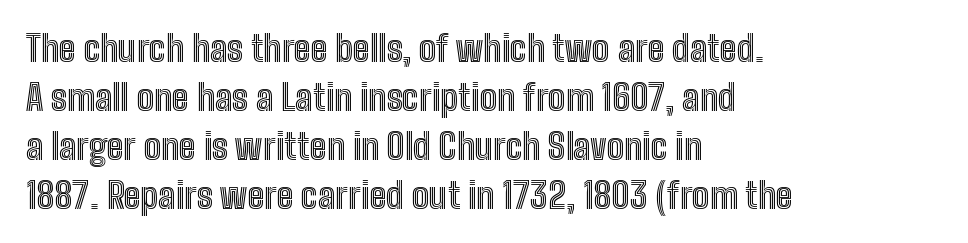
The image shows 36 px condensed type, upright; set left-aligned, normal line spacing (1.36x), normal letter spacing, not underlined; a medium x-height.
